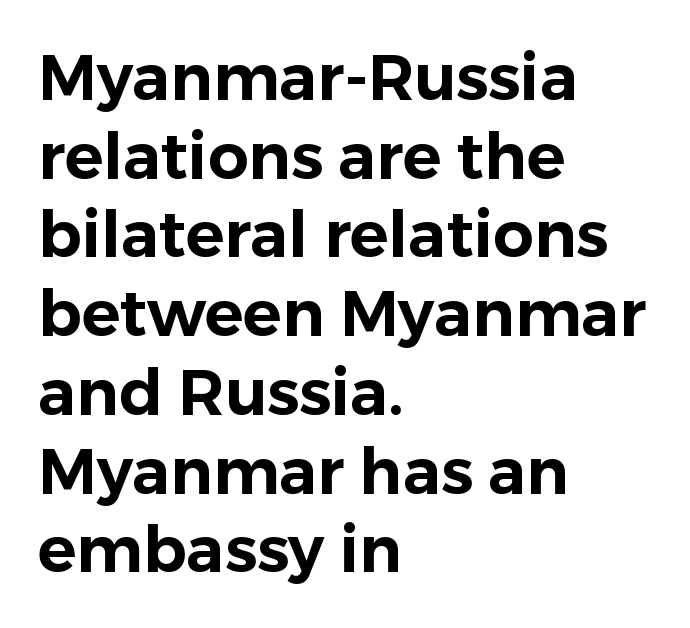
Q: Is the text italic (slanted)? A: No, it is upright.
Q: Is the typeface a serif or a sans-serif typeface? A: Sans-serif.
Q: Is the text underlined? A: No.
Q: How is the paragraph aligned? A: Left-aligned.
Q: Is the spacing between letters normal or unusually wide? A: Normal.
Q: Width (condensed, normal, or wide)? A: Normal.
Q: Stroke contrast? A: Low.
Q: x-height? A: Medium.
Q: Monospaced? A: No.
